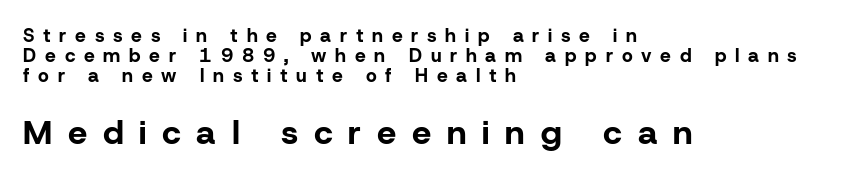
When letters stand straight like this, we call the style roman or upright. A typesetter would call this proportional, since set widths differ per character. Bold? Absolutely — the strokes are thick and heavy. If you drew a ruler down the left edge, every line would touch it.
